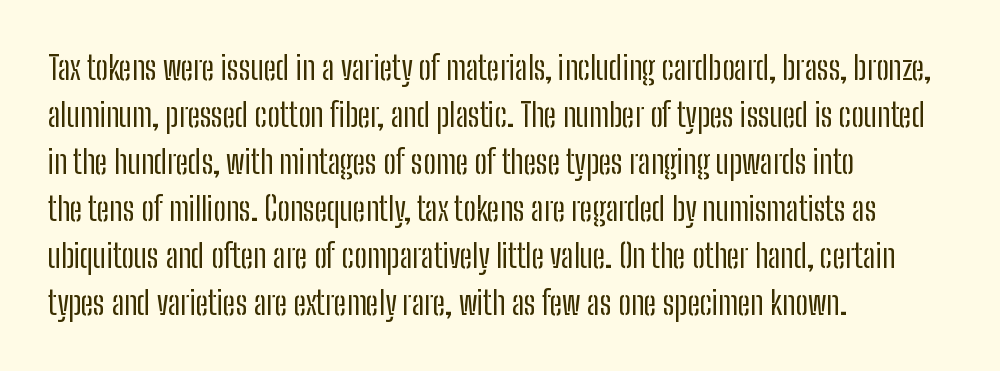
A light-to-regular cut is what we see here. Glyph-to-glyph distance matches everyday printed text. Posture: straight, roman, zero tilt. Horizontally, the lines are justified to the leading edge only. These lines are rendered in a variable-pitch font.
